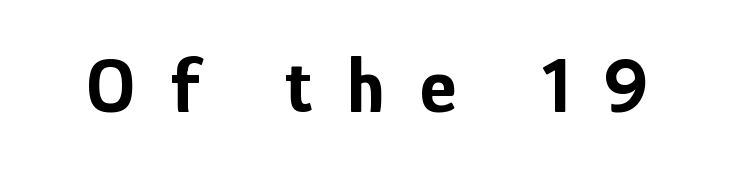
This sample uses expanded letter spacing, leaving extra air between glyphs. Note the varied advance widths — an 'i' is clearly narrower than an 'm'. The lettering holds an erect, upright posture throughout. Plenty of ink on the page — the face is bold. Letters rest on an invisible, unmarked baseline. Nothing sits at the stroke ends, so this counts as sans-serif.
